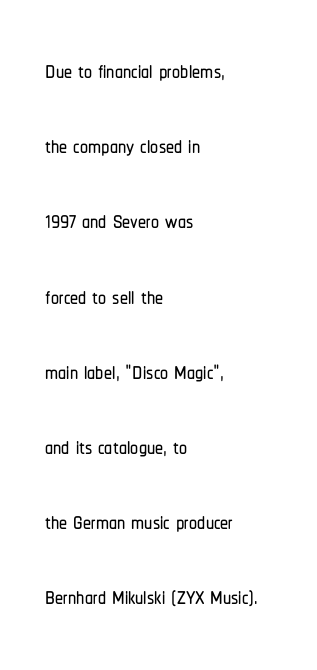
The image shows 32 px condensed sans-serif type, upright; set left-aligned, loose line spacing (2.35x), normal letter spacing, not underlined; low stroke contrast and a medium x-height.
